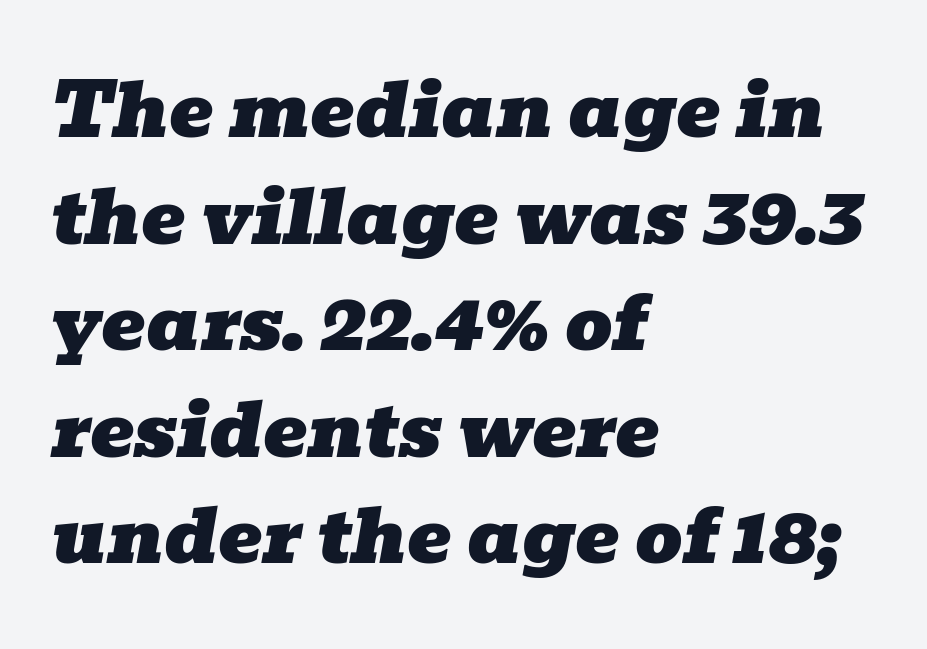
The gap between lines stays unmarked. Letterform terminals end in serifs throughout the passage. One glance says typical: line gaps are just what's usual. Character widths vary here, with narrow letters taking less room than wide ones. These lines stack with their left ends in a neat column.
